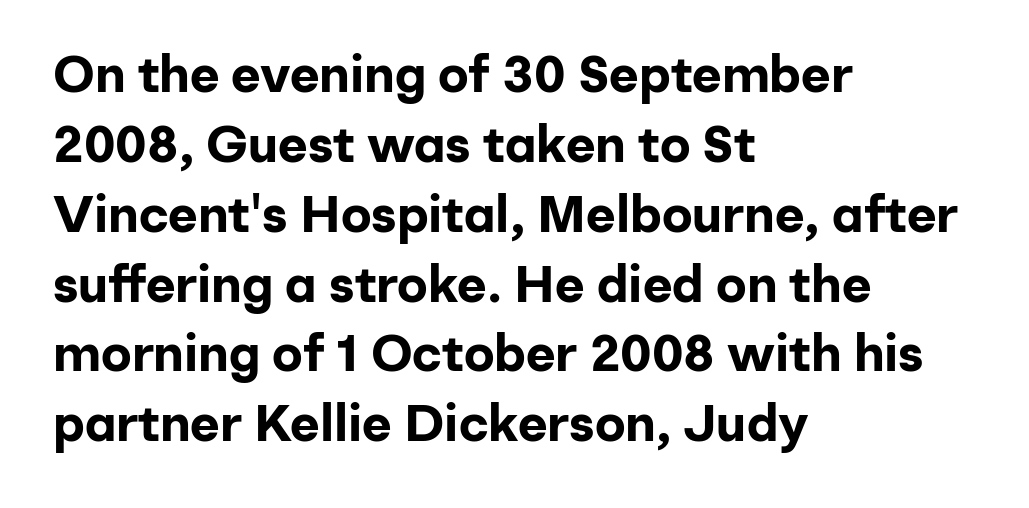
{"serif": "no", "italic": "no", "bold": "yes", "weight": "bold", "width": "normal", "stroke_contrast": "low", "x_height": "medium", "monospaced": "no", "underline": "no", "align": "left", "line_spacing": "normal", "line_spacing_ratio": 1.37, "letter_spacing": "normal", "letter_spacing_em": 0.0, "glyph_px": 51}
